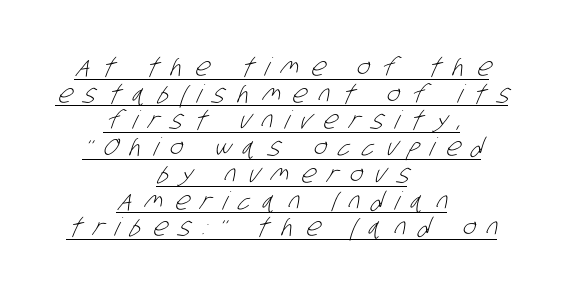
The typeface has the unassuming heft of standard copy or less. Leading: reduced. The horizontal fit of the characters is loose and conspicuously gappy. If you folded the block vertically in half, each line would mirror itself in length. The string is rendered with underlining switched on.
